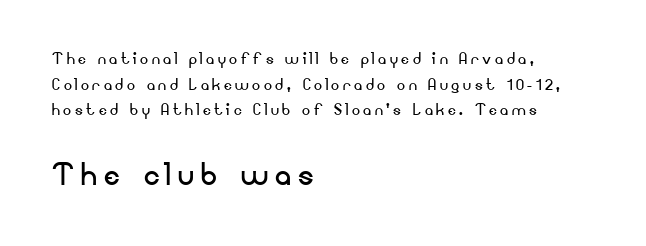
{"serif": "no", "italic": "no", "bold": "no", "weight": "regular", "width": "normal", "stroke_contrast": "low", "x_height": "small", "monospaced": "no", "underline": "no", "align": "left", "line_spacing": "normal", "line_spacing_ratio": 1.28, "larger_block": "second", "size_ratio": 2.0, "glyph_px": 40}
